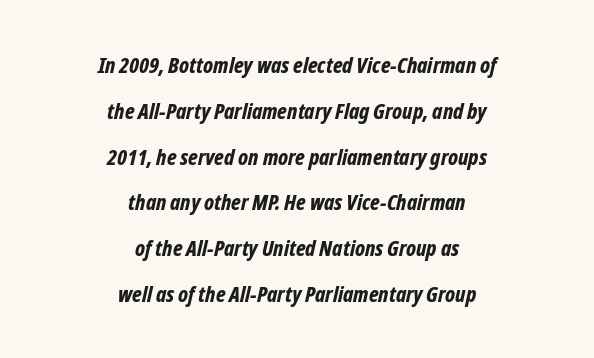
The image shows 22 px bold type, italic (leaning right); set centered, loose line spacing (2.08x), normal letter spacing, not underlined.
